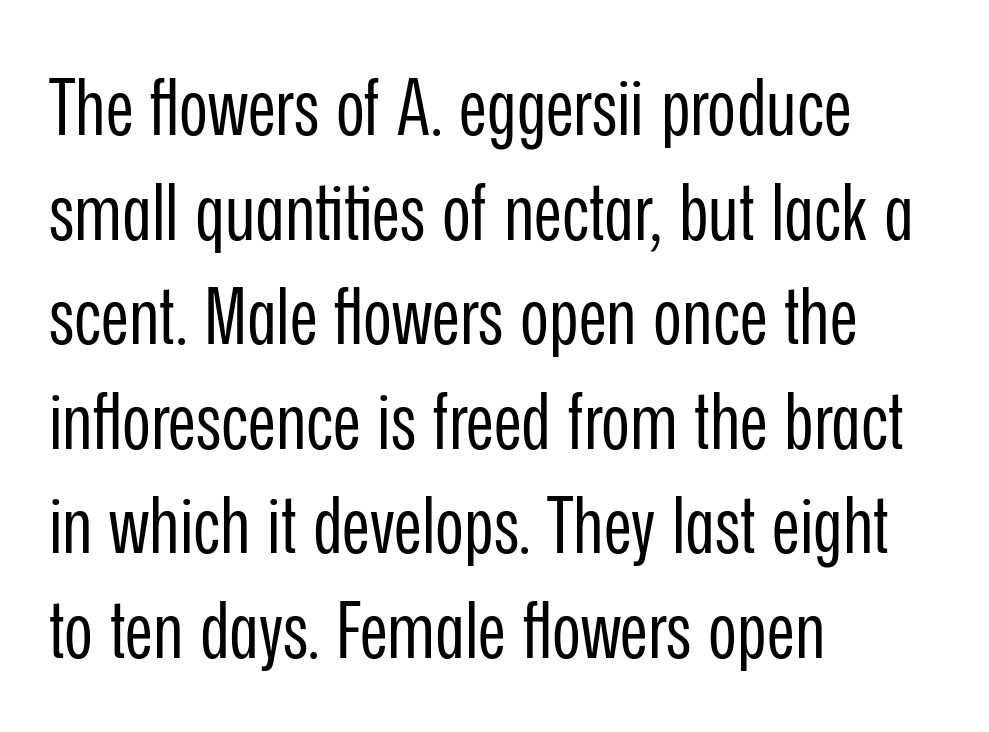
Q: Is the text bold? A: No.
Q: Is the text italic (slanted)? A: No, it is upright.
Q: Is the typeface a serif or a sans-serif typeface? A: Sans-serif.
Q: Is the text underlined? A: No.
Q: How is the paragraph aligned? A: Left-aligned.
Q: Is the spacing between letters normal or unusually wide? A: Normal.
Q: Is the spacing between lines tight, normal or loose? A: Normal.
Q: Width (condensed, normal, or wide)? A: Condensed.
Q: Stroke contrast? A: Low.
Q: x-height? A: Medium.
Q: Monospaced? A: No.
